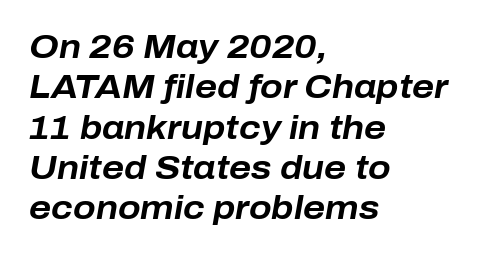
{"italic": "yes", "lean": "right", "slant_degrees": 10, "bold": "yes", "weight": "bold", "width": "normal", "stroke_contrast": "low", "x_height": "medium", "monospaced": "no", "underline": "no", "align": "left", "line_spacing_ratio": 1.22, "letter_spacing": "normal", "letter_spacing_em": 0.0, "glyph_px": 33}
